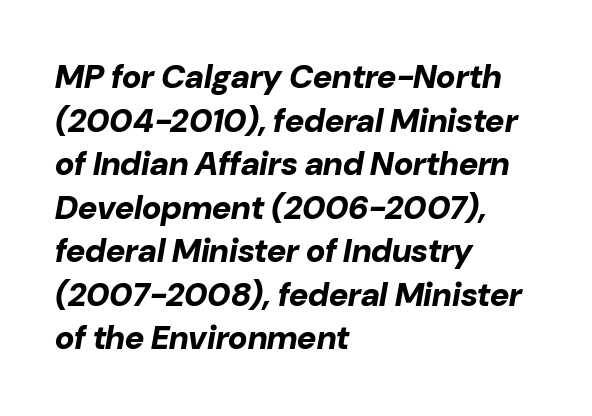
Looks like regular typesetting: each glyph gets only the width it needs. A normal amount of white space separates one row of letters from the next. Here the glyphs are tracked normally, forming tight word shapes. The passage shown leans; its letterforms are oblique. A bare baseline throughout the passage.
